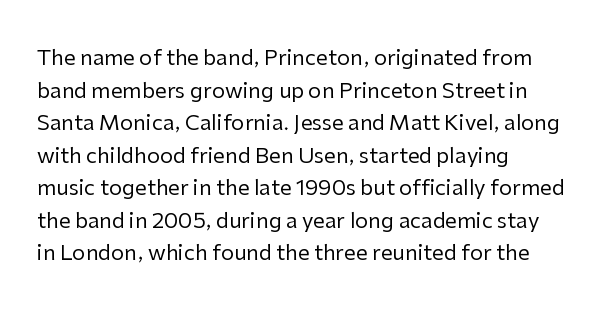
{"italic": "no", "bold": "no", "underline": "no", "align": "left", "line_spacing": "normal", "line_spacing_ratio": 1.55, "letter_spacing": "normal", "letter_spacing_em": 0.0, "glyph_px": 21}
